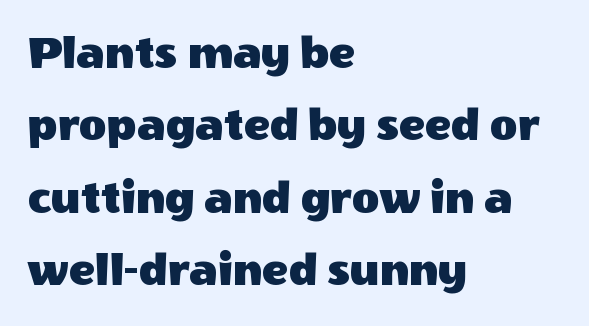
Q: Is the text italic (slanted)? A: No, it is upright.
Q: Is the typeface a serif or a sans-serif typeface? A: Sans-serif.
Q: Is the text underlined? A: No.
Q: How is the paragraph aligned? A: Left-aligned.
Q: Is the spacing between letters normal or unusually wide? A: Normal.
Q: Is the spacing between lines tight, normal or loose? A: Normal.
Q: Width (condensed, normal, or wide)? A: Normal.
Q: x-height? A: Large.
Q: Monospaced? A: No.
